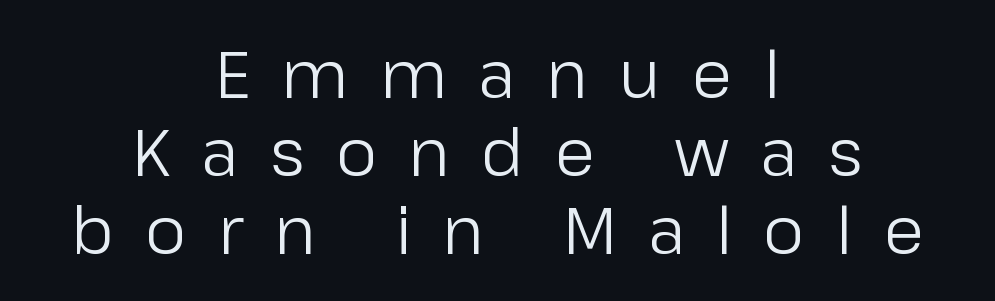
Q: Is the text bold? A: No.
Q: Is the text italic (slanted)? A: No, it is upright.
Q: Is the typeface a serif or a sans-serif typeface? A: Sans-serif.
Q: Is the text underlined? A: No.
Q: How is the paragraph aligned? A: Centered.
Q: Is the spacing between letters normal or unusually wide? A: Unusually wide.
Q: Width (condensed, normal, or wide)? A: Normal.
Q: Stroke contrast? A: Low.
Q: x-height? A: Medium.
Q: Monospaced? A: No.
